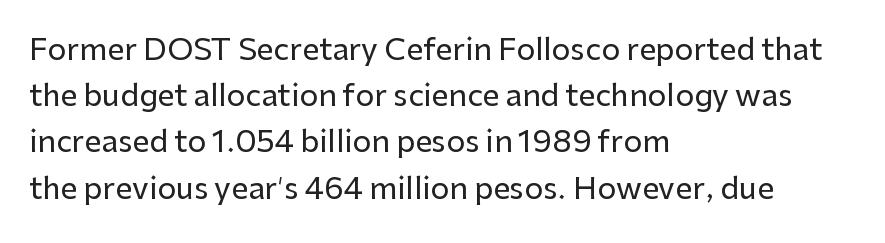
The image shows 30 px sans-serif type, upright; set left-aligned, normal line spacing (1.54x), normal letter spacing, not underlined; low stroke contrast and a medium x-height.
